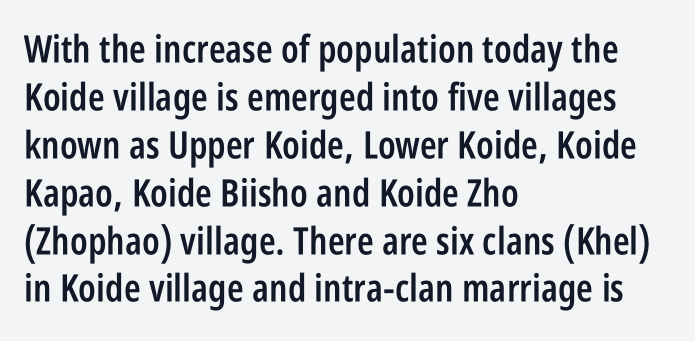
Q: Is the text bold? A: Semi-bold.
Q: Is the text italic (slanted)? A: No, it is upright.
Q: Is the typeface a serif or a sans-serif typeface? A: Sans-serif.
Q: Is the text underlined? A: No.
Q: How is the paragraph aligned? A: Left-aligned.
Q: Is the spacing between letters normal or unusually wide? A: Normal.
Q: Is the spacing between lines tight, normal or loose? A: Normal.
Q: Width (condensed, normal, or wide)? A: Condensed.
Q: Stroke contrast? A: Low.
Q: x-height? A: Large.
Q: Monospaced? A: No.
